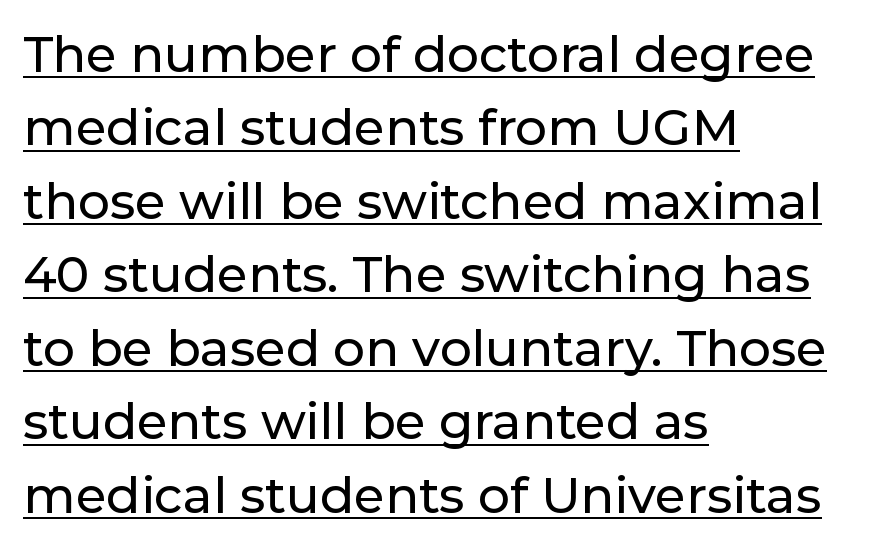
Q: Is the text italic (slanted)? A: No, it is upright.
Q: Is the typeface a serif or a sans-serif typeface? A: Sans-serif.
Q: Is the text underlined? A: Yes.
Q: How is the paragraph aligned? A: Left-aligned.
Q: Is the spacing between letters normal or unusually wide? A: Normal.
Q: Is the spacing between lines tight, normal or loose? A: Normal.
Q: Width (condensed, normal, or wide)? A: Normal.
Q: Stroke contrast? A: Low.
Q: x-height? A: Medium.
Q: Monospaced? A: No.
